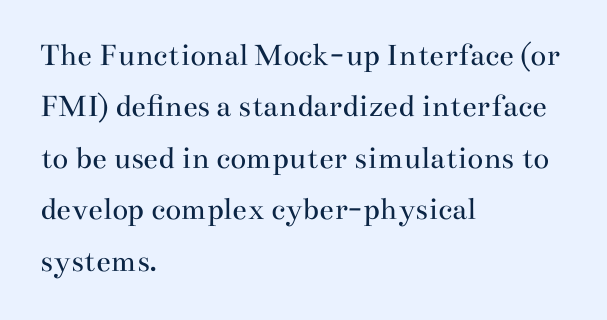
{"serif": "yes", "italic": "no", "bold": "no", "weight": "regular", "width": "wide", "stroke_contrast": "medium", "x_height": "small", "monospaced": "no", "underline": "no", "align": "left", "line_spacing": "normal", "line_spacing_ratio": 1.56, "letter_spacing": "normal", "letter_spacing_em": 0.0, "glyph_px": 33}
